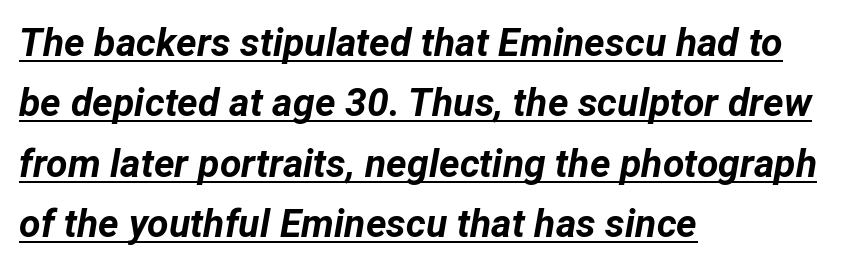
The image shows 39 px bold type, italic (leaning right); set left-aligned, normal line spacing (1.55x), normal letter spacing, underlined; low stroke contrast and a medium x-height.
